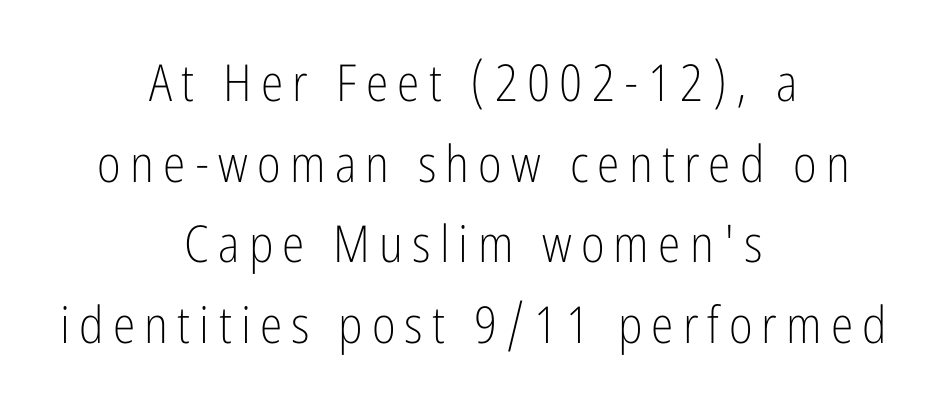
The image shows 51 px light, condensed sans-serif type, upright; set centered, normal line spacing (1.58x), not underlined; low stroke contrast and a medium x-height.
